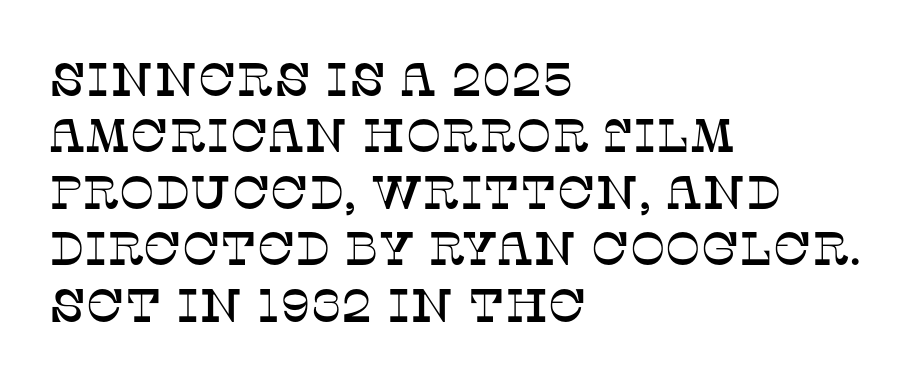
In terms of letterform style, serifs are clearly present. This is roman type, the default non-slanted kind. Each line starts at the same left margin while the right side varies. Letters rest on an invisible, unmarked baseline. Character widths vary here, with narrow letters taking less room than wide ones. Here the glyphs are tracked normally, forming tight word shapes.
